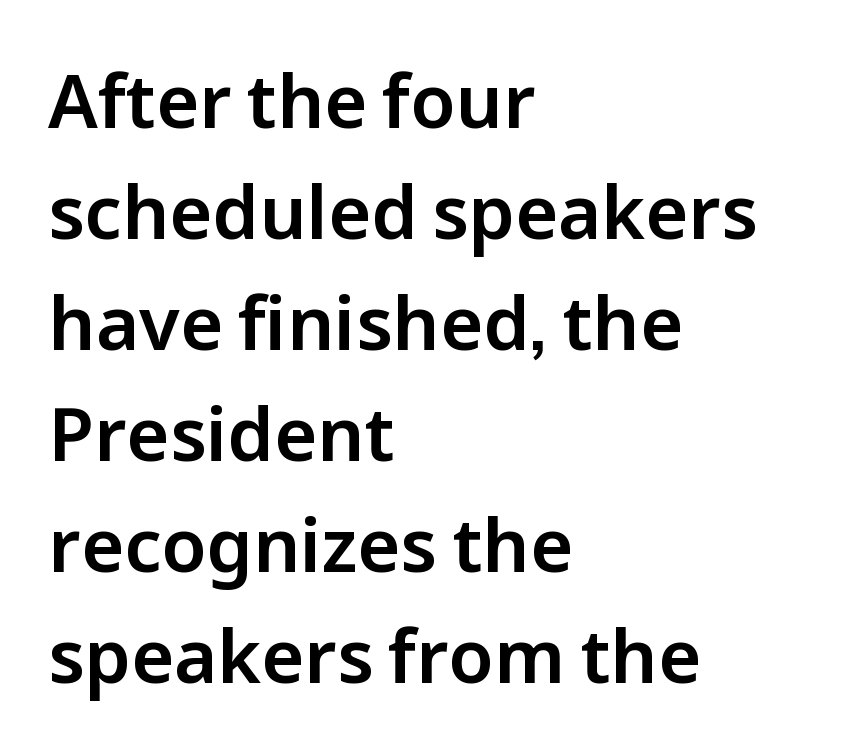
Q: Is the text italic (slanted)? A: No, it is upright.
Q: Is the typeface a serif or a sans-serif typeface? A: Sans-serif.
Q: Is the text underlined? A: No.
Q: How is the paragraph aligned? A: Left-aligned.
Q: Is the spacing between letters normal or unusually wide? A: Normal.
Q: Is the spacing between lines tight, normal or loose? A: Normal.
Q: Width (condensed, normal, or wide)? A: Normal.
Q: Stroke contrast? A: Low.
Q: x-height? A: Medium.
Q: Monospaced? A: No.
